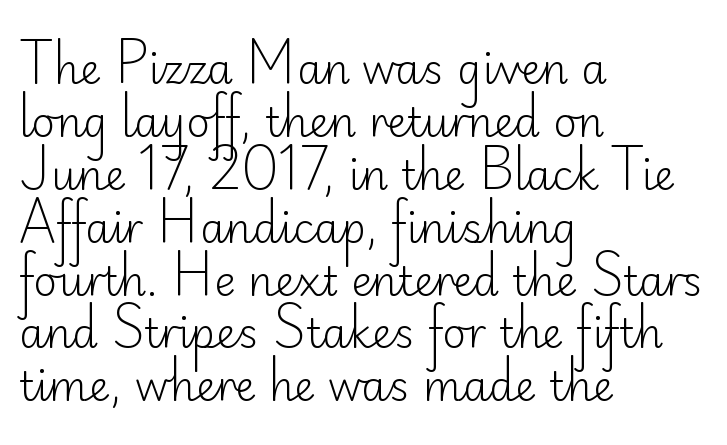
{"serif": "no", "italic": "no", "bold": "no", "weight": "light", "width": "normal", "stroke_contrast": "low", "x_height": "small", "monospaced": "no", "underline": "no", "align": "left", "line_spacing": "normal", "line_spacing_ratio": 1.29, "letter_spacing": "normal", "letter_spacing_em": 0.0, "glyph_px": 41}
